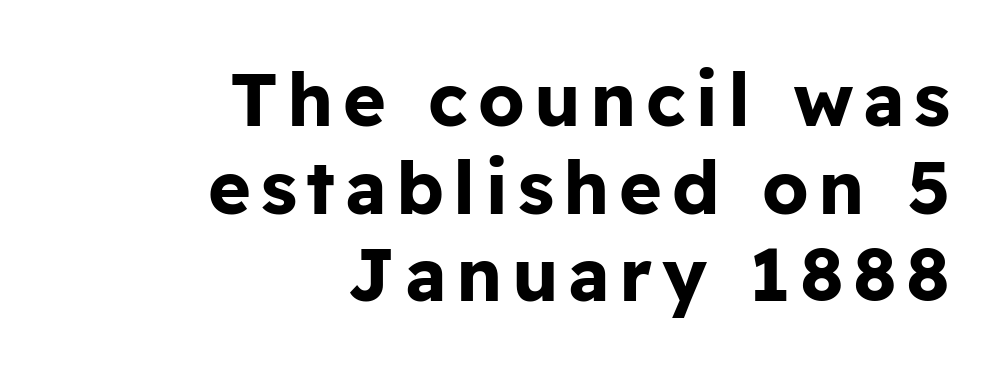
{"serif": "no", "italic": "no", "bold": "yes", "weight": "bold", "width": "normal", "stroke_contrast": "low", "x_height": "medium", "monospaced": "no", "underline": "no", "align": "right", "line_spacing_ratio": 1.2, "glyph_px": 73}
